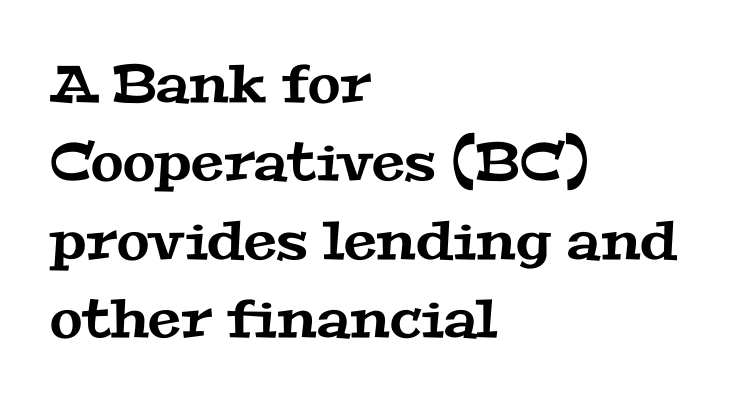
Q: Is the typeface a serif or a sans-serif typeface? A: Serif.
Q: Is the text underlined? A: No.
Q: How is the paragraph aligned? A: Left-aligned.
Q: Is the spacing between letters normal or unusually wide? A: Normal.
Q: Is the spacing between lines tight, normal or loose? A: Normal.
Q: Width (condensed, normal, or wide)? A: Wide.
Q: Stroke contrast? A: Medium.
Q: x-height? A: Medium.
Q: Monospaced? A: No.
